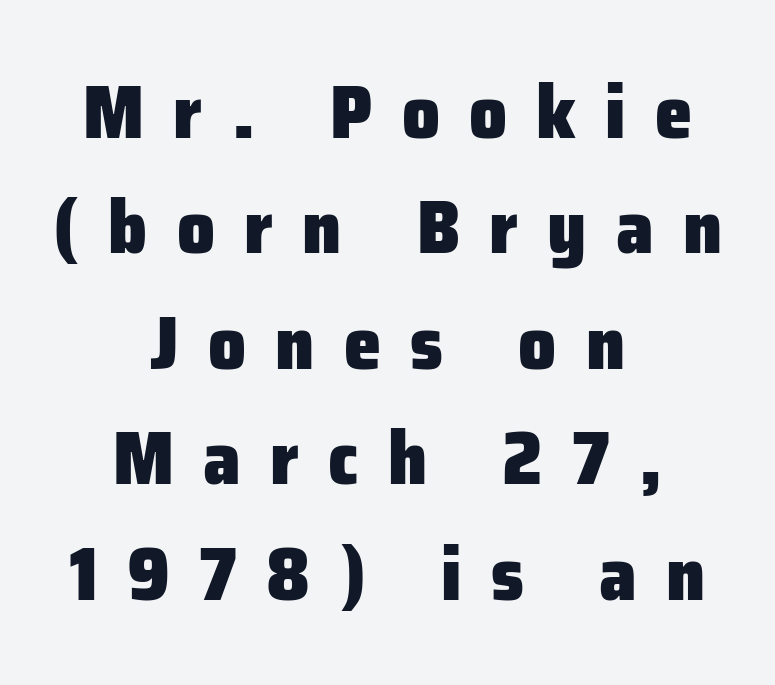
{"serif": "no", "italic": "no", "bold": "yes", "weight": "heavy", "width": "normal", "stroke_contrast": "low", "x_height": "medium", "monospaced": "no", "underline": "no", "align": "center", "line_spacing": "normal", "line_spacing_ratio": 1.54, "letter_spacing": "wide", "letter_spacing_em": 0.39, "glyph_px": 75}
